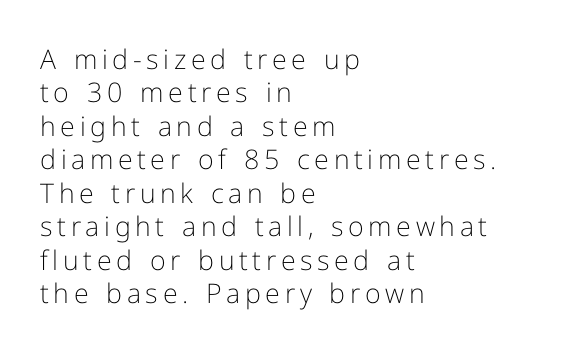
{"italic": "no", "bold": "no", "underline": "no", "align": "left", "line_spacing_ratio": 1.24, "glyph_px": 27}
